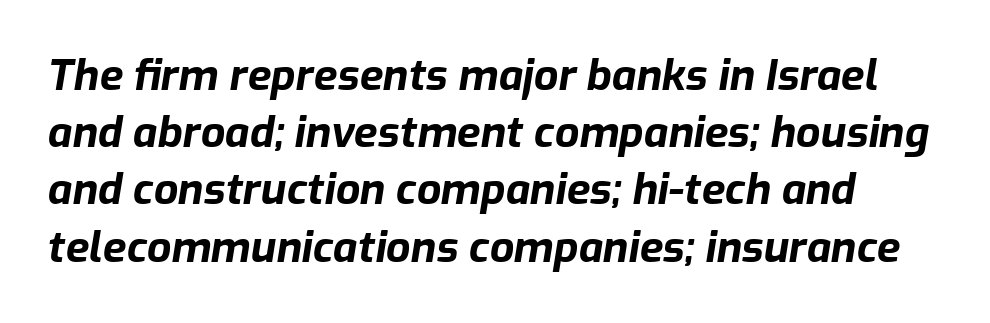
Spacing verdict: proportional, widths tailored to each character. The font is running at its bold setting. The space directly below the letters is spotless. Honestly, the row spacing looks completely unremarkable. The lettering tilts uniformly, giving the passage an italic look.
